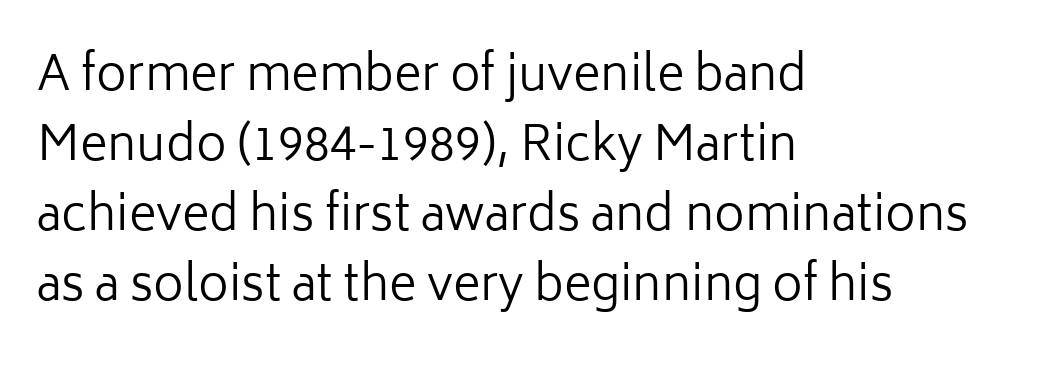
Q: Is the text bold? A: No.
Q: Is the text italic (slanted)? A: No, it is upright.
Q: Is the typeface a serif or a sans-serif typeface? A: Sans-serif.
Q: Is the text underlined? A: No.
Q: How is the paragraph aligned? A: Left-aligned.
Q: Is the spacing between letters normal or unusually wide? A: Normal.
Q: Is the spacing between lines tight, normal or loose? A: Normal.
Q: Width (condensed, normal, or wide)? A: Normal.
Q: Stroke contrast? A: Low.
Q: x-height? A: Medium.
Q: Monospaced? A: No.
